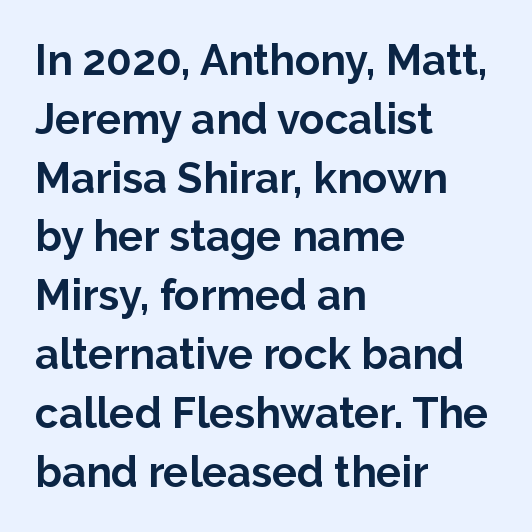
Short note: letters normally spaced. Honestly, there is no underline to notice here at all. The letters advance in unequal steps, a hallmark of proportional type. Typographically, this falls in the sans-serif category.
